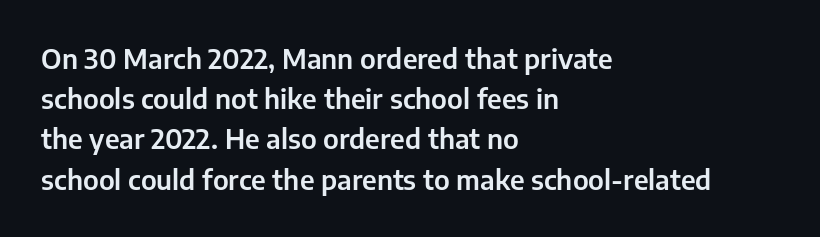
Summary of vertical rhythm: regular, with standard interline spacing. No italicization has been applied; the sample stays upright. One-word summary of the alignment: left. The line texture is even and compact thanks to regular tracking. The space directly below the letters is spotless.
